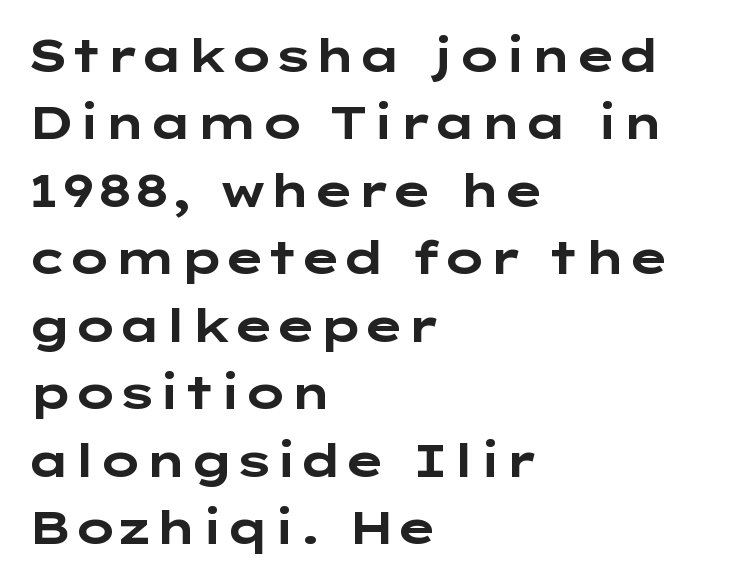
{"serif": "no", "italic": "no", "bold": "yes", "weight": "bold", "width": "wide", "stroke_contrast": "low", "x_height": "medium", "underline": "no", "align": "left", "line_spacing": "normal", "line_spacing_ratio": 1.5, "letter_spacing": "normal", "letter_spacing_em": 0.0, "glyph_px": 45}
